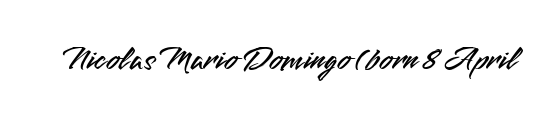
{"serif": "no", "width": "normal", "stroke_contrast": "medium", "x_height": "small", "monospaced": "no", "underline": "no", "letter_spacing": "normal", "letter_spacing_em": 0.0, "glyph_px": 34}
